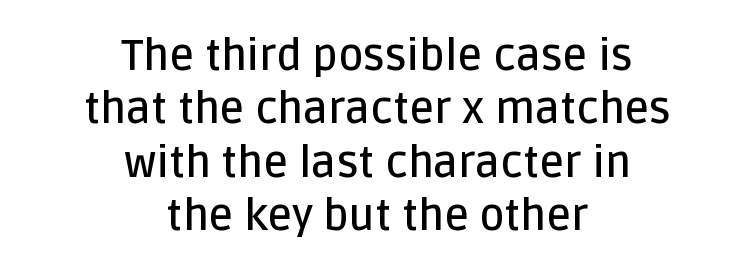
This rendering features lettering with no underline. Is the letter spacing exaggerated? No — it looks like the ordinary default. Looks like regular typesetting: each glyph gets only the width it needs. On the weight axis this lands at semibold, roughly 600. The whitespace from short lines is split evenly between both sides. A roman cut, with each character standing at attention.
